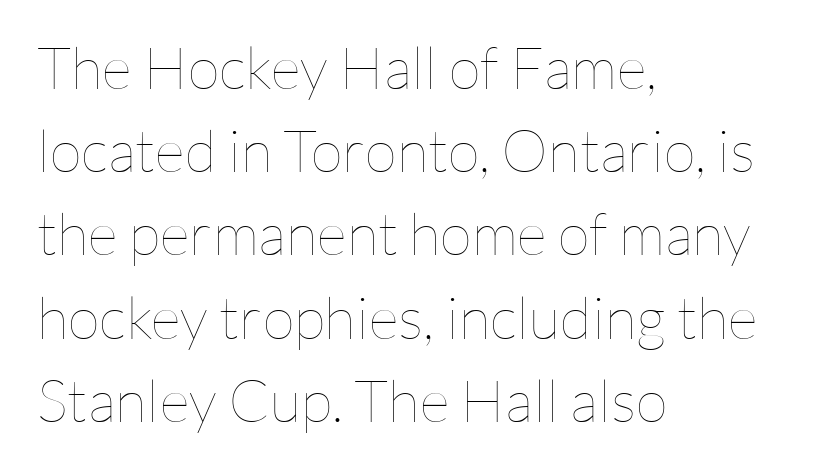
The image shows 59 px thin type, upright; set left-aligned, normal line spacing (1.41x), normal letter spacing, not underlined; low stroke contrast and a medium x-height.
